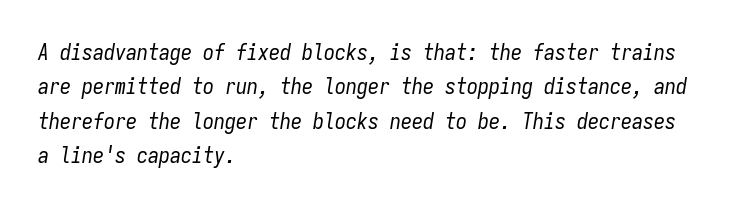
On a weight scale, this lands at 450 or below. Does extra space separate the letters? No, they use regular spacing. Quick note: italic. All the whitespace from short lines collects on the right.
